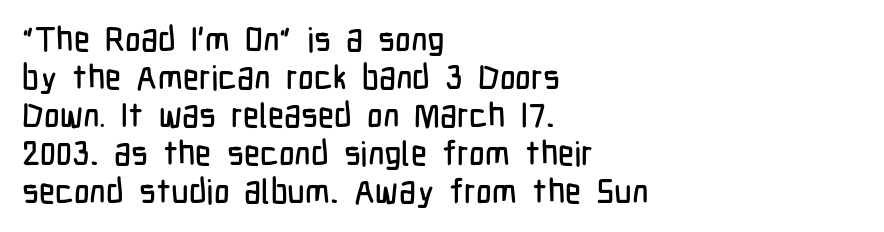
Proportional: the letters do not fall into vertical columns. The font's upright variant was chosen for this text. Bare-footed words on every line. This sample is left-justified, so line endings fall wherever the words run out.
